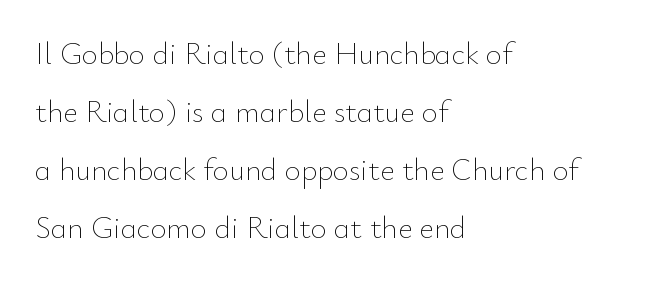
The image shows 31 px thin type, upright; set left-aligned, line spacing 1.87x, normal letter spacing, not underlined; low stroke contrast and a small x-height.
